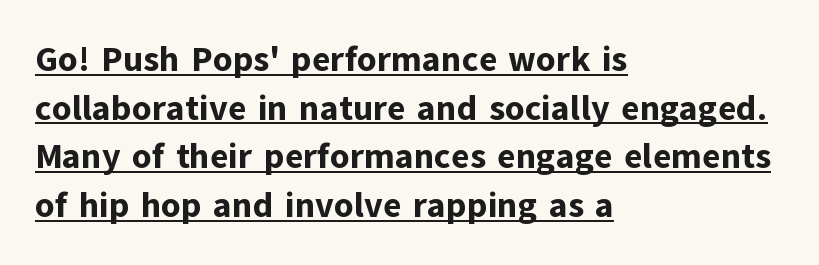
Q: Is the text bold? A: Yes.
Q: Is the text italic (slanted)? A: No, it is upright.
Q: Is the typeface a serif or a sans-serif typeface? A: Sans-serif.
Q: Is the text underlined? A: Yes.
Q: How is the paragraph aligned? A: Left-aligned.
Q: Is the spacing between letters normal or unusually wide? A: Normal.
Q: Is the spacing between lines tight, normal or loose? A: Normal.
Q: Width (condensed, normal, or wide)? A: Normal.
Q: Stroke contrast? A: Low.
Q: x-height? A: Medium.
Q: Monospaced? A: No.
